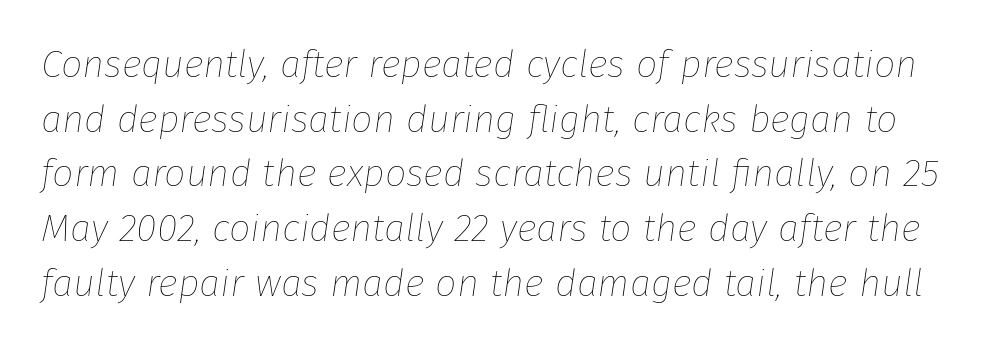
Q: Is the text bold? A: No.
Q: Is the text italic (slanted)? A: Yes, it leans right by about 8 degrees.
Q: Is the text underlined? A: No.
Q: Is the spacing between letters normal or unusually wide? A: Normal.
Q: Is the spacing between lines tight, normal or loose? A: Normal.
Q: Width (condensed, normal, or wide)? A: Normal.
Q: Stroke contrast? A: Low.
Q: x-height? A: Medium.
Q: Monospaced? A: No.
